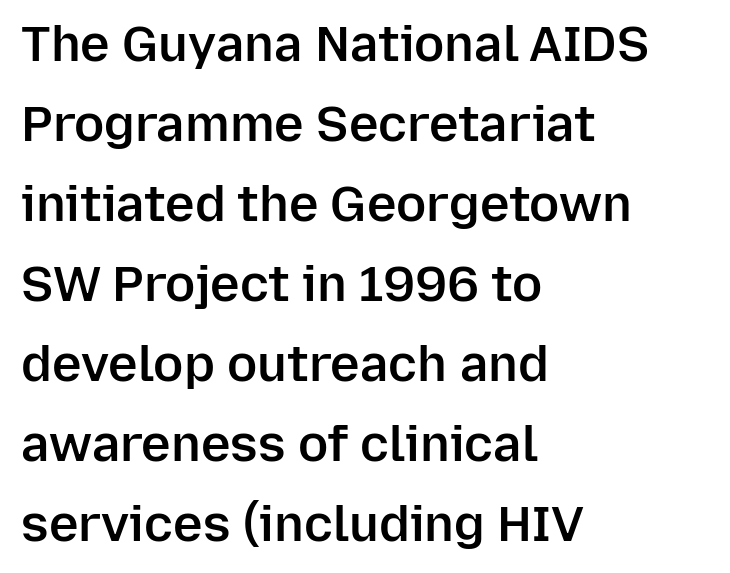
{"serif": "no", "italic": "no", "bold": "semi", "weight": "semibold", "width": "normal", "stroke_contrast": "low", "x_height": "medium", "monospaced": "no", "underline": "no", "align": "left", "line_spacing": "normal", "line_spacing_ratio": 1.6, "letter_spacing": "normal", "letter_spacing_em": 0.0, "glyph_px": 50}
